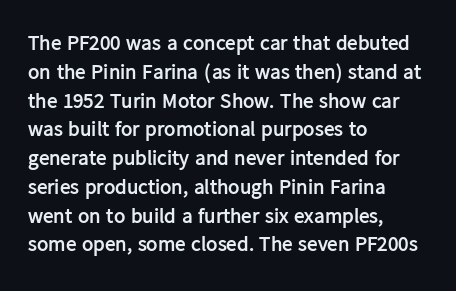
Leftover space on each line is placed entirely after the last word. The baseline area is clear. Tracking value appears to be zero — textbook default spacing. Is the type bold? Yes — the strokes are clearly thick and heavy.
